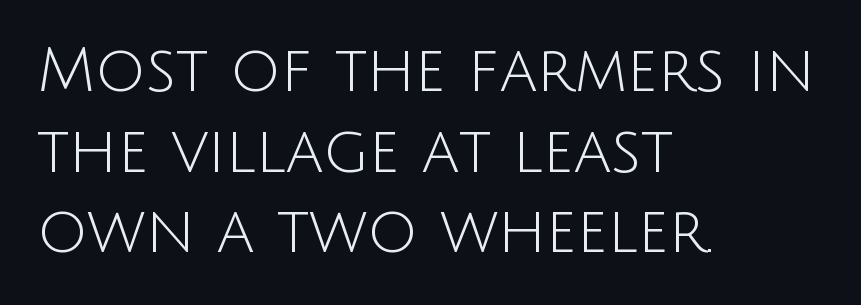
{"serif": "no", "italic": "no", "bold": "no", "weight": "light", "width": "normal", "stroke_contrast": "low", "x_height": "large", "monospaced": "no", "underline": "no", "align": "left", "line_spacing": "normal", "line_spacing_ratio": 1.3, "letter_spacing": "normal", "letter_spacing_em": 0.0, "glyph_px": 62}
